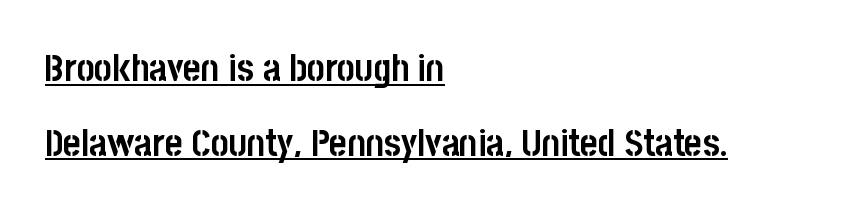
The image shows 38 px semibold, condensed sans-serif type, upright; set left-aligned, loose line spacing (1.97x), normal letter spacing, underlined; low stroke contrast and a large x-height.
